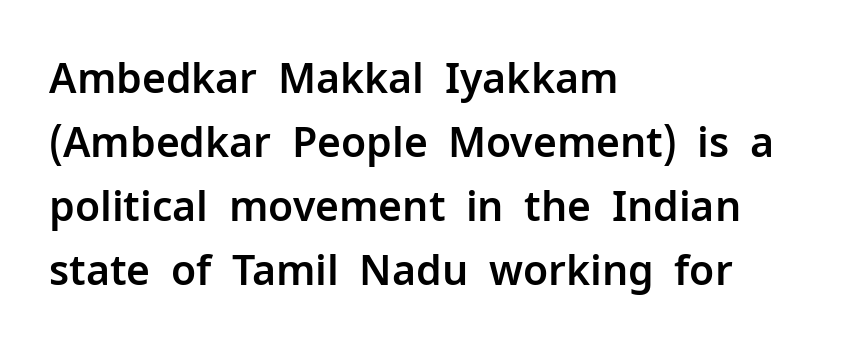
Horizontal alignment here is leftward, the default for most running prose. Letterform terminals end flat and unadorned throughout the passage. Students, observe: this is what conventionally led text looks like. Spacing verdict: proportional, widths tailored to each character. Short note: letters normally spaced. Type without underlining.
